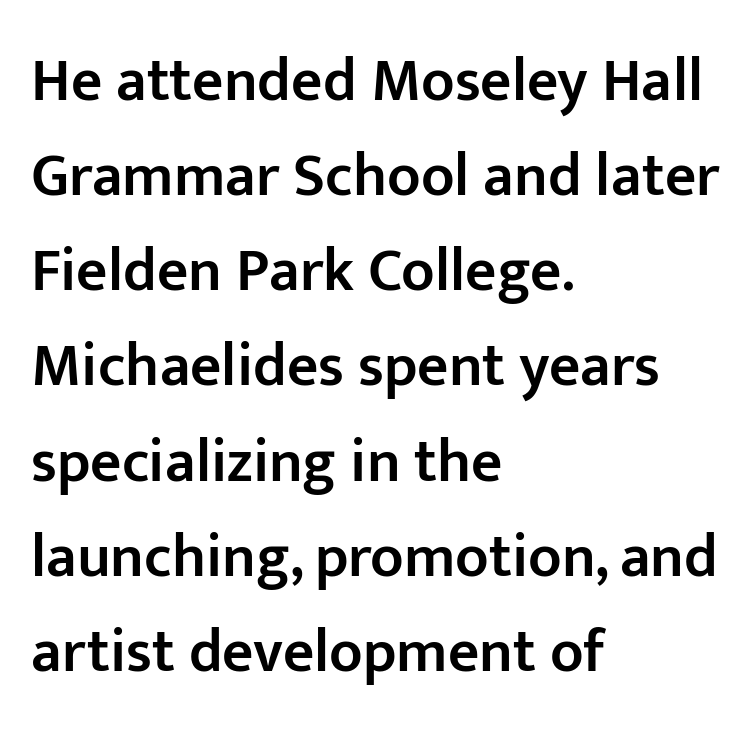
The image shows 61 px semibold sans-serif type, upright; set left-aligned, normal line spacing (1.56x), normal letter spacing, not underlined; low stroke contrast and a medium x-height.
